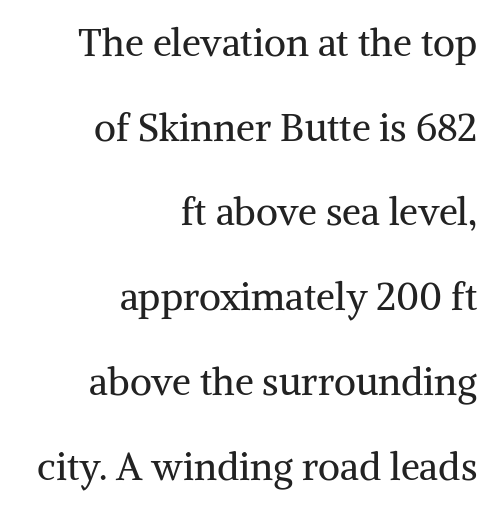
The image shows 38 px regular-weight serif type, upright; set right-aligned, loose line spacing (2.23x), normal letter spacing, not underlined; medium stroke contrast and a medium x-height.
